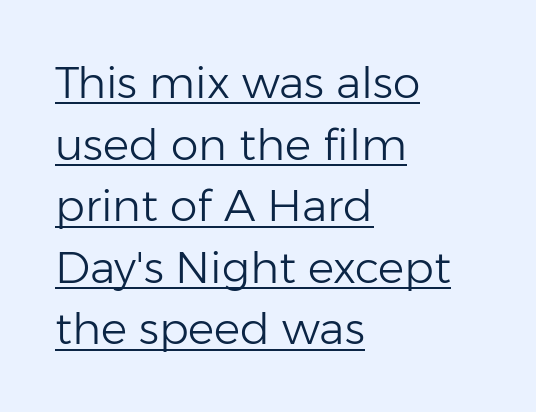
The image shows 44 px light sans-serif type, upright; set left-aligned, normal line spacing (1.4x), normal letter spacing, underlined; low stroke contrast and a medium x-height.
